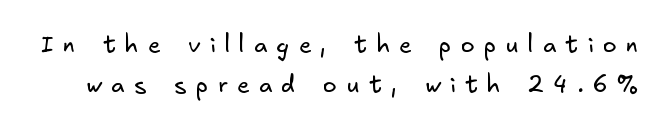
{"bold": "no", "underline": "no", "line_spacing_ratio": 1.74, "letter_spacing": "wide", "letter_spacing_em": 0.41, "glyph_px": 23}
